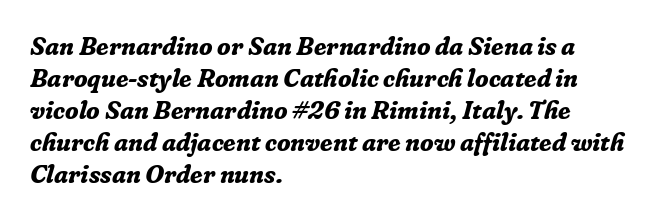
The image shows 25 px bold type, italic (leaning right); set left-aligned, normal line spacing (1.28x), normal letter spacing, not underlined.
